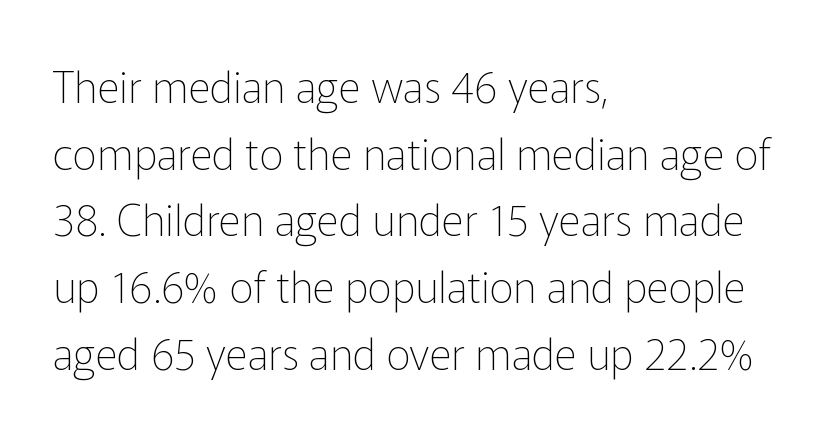
{"serif": "no", "italic": "no", "bold": "no", "weight": "thin", "width": "normal", "stroke_contrast": "low", "x_height": "medium", "monospaced": "no", "underline": "no", "align": "left", "line_spacing": "normal", "line_spacing_ratio": 1.55, "letter_spacing": "normal", "letter_spacing_em": 0.0, "glyph_px": 43}
